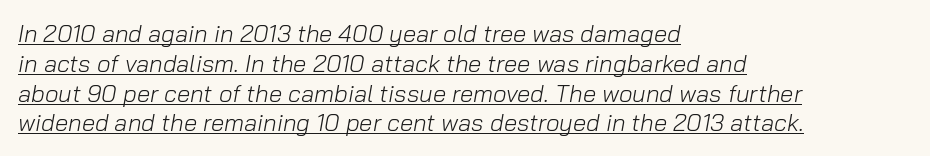
Q: Is the text bold? A: No.
Q: Is the text italic (slanted)? A: Yes, it leans right by about 10 degrees.
Q: Is the text underlined? A: Yes.
Q: How is the paragraph aligned? A: Left-aligned.
Q: Is the spacing between letters normal or unusually wide? A: Normal.
